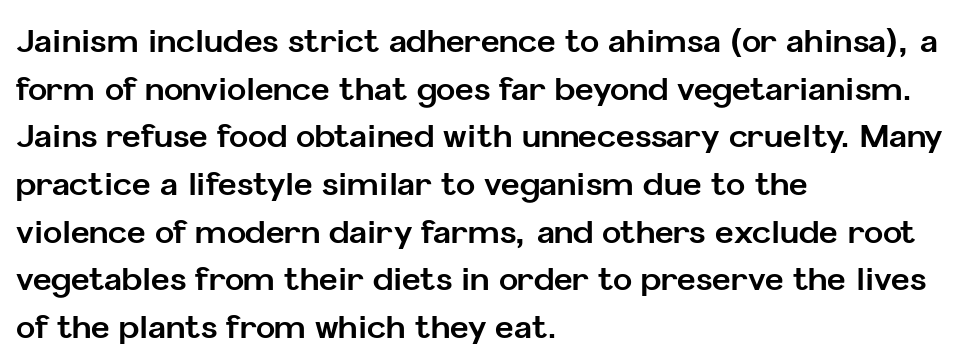
{"serif": "no", "italic": "no", "bold": "yes", "weight": "bold", "width": "normal", "stroke_contrast": "low", "x_height": "medium", "monospaced": "no", "underline": "no", "align": "left", "line_spacing": "normal", "line_spacing_ratio": 1.49, "letter_spacing": "normal", "letter_spacing_em": 0.0, "glyph_px": 32}
